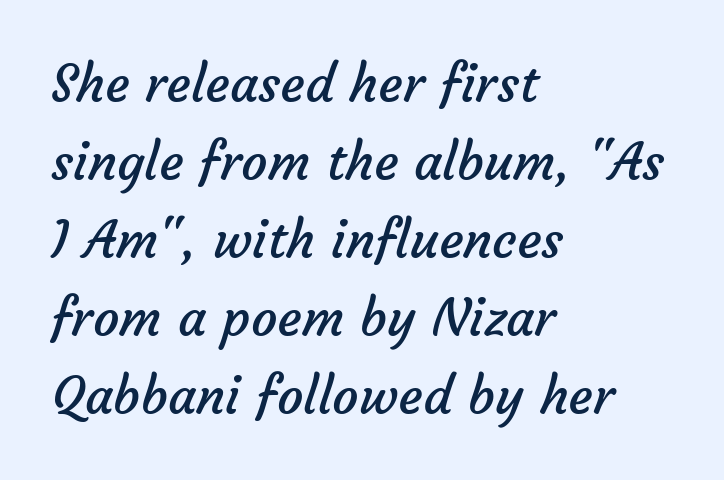
{"serif": "no", "bold": "no", "weight": "regular", "width": "normal", "stroke_contrast": "low", "x_height": "medium", "monospaced": "no", "underline": "no", "align": "left", "line_spacing": "normal", "line_spacing_ratio": 1.5, "letter_spacing": "normal", "letter_spacing_em": 0.0, "glyph_px": 52}
